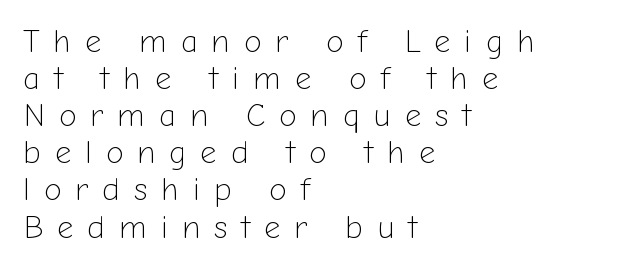
The image shows 32 px light sans-serif type, upright; set left-aligned, line spacing 1.16x, unusually wide letter spacing (+0.43 em), not underlined; low stroke contrast and a medium x-height.
